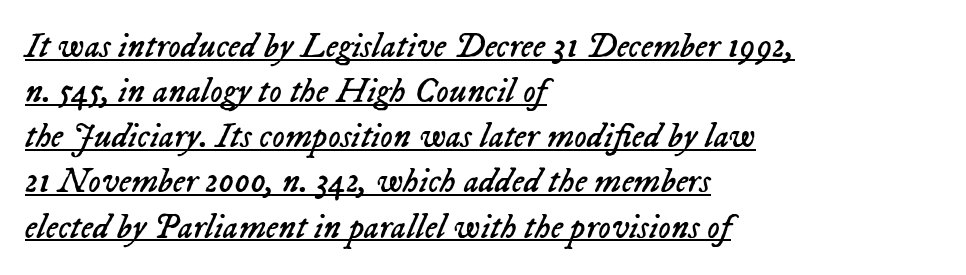
{"italic": "yes", "lean": "right", "slant_degrees": 23, "bold": "no", "weight": "regular", "width": "normal", "stroke_contrast": "low", "x_height": "medium", "monospaced": "no", "underline": "yes", "align": "left", "line_spacing": "normal", "line_spacing_ratio": 1.29, "letter_spacing": "normal", "letter_spacing_em": 0.0, "glyph_px": 35}
